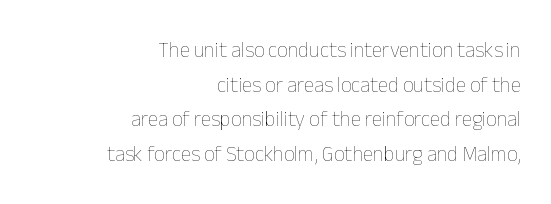
The image shows 21 px text type, upright; set right-aligned, normal line spacing (1.65x), normal letter spacing, not underlined.
